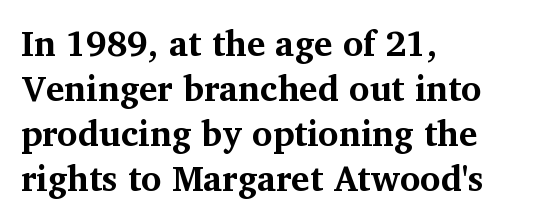
{"serif": "yes", "italic": "no", "bold": "yes", "weight": "bold", "width": "normal", "stroke_contrast": "medium", "x_height": "medium", "monospaced": "no", "underline": "no", "align": "left", "line_spacing": "normal", "line_spacing_ratio": 1.29, "letter_spacing": "normal", "letter_spacing_em": 0.0, "glyph_px": 35}
